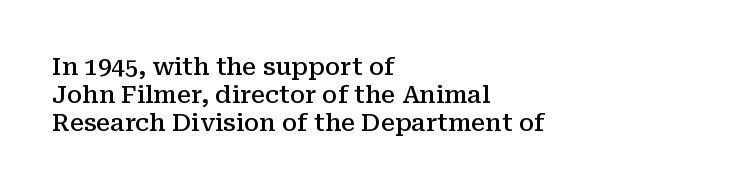
The image shows 24 px text type, upright; set left-aligned, line spacing 1.17x, normal letter spacing, not underlined.
